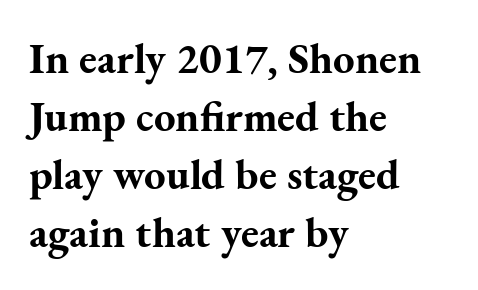
{"serif": "yes", "italic": "no", "bold": "yes", "weight": "bold", "width": "normal", "stroke_contrast": "medium", "x_height": "small", "monospaced": "no", "underline": "no", "align": "left", "line_spacing": "normal", "line_spacing_ratio": 1.35, "letter_spacing": "normal", "letter_spacing_em": 0.0, "glyph_px": 43}
